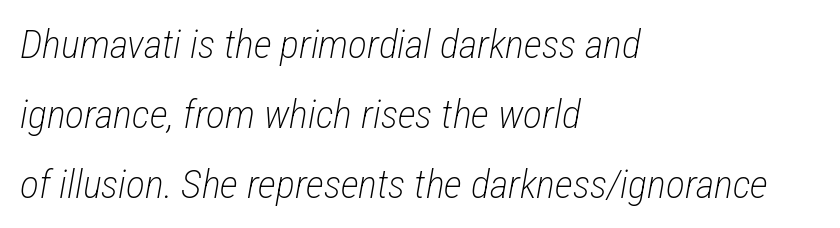
Q: Is the text bold? A: No.
Q: Is the text italic (slanted)? A: Yes, it leans right by about 12 degrees.
Q: Is the text underlined? A: No.
Q: How is the paragraph aligned? A: Left-aligned.
Q: Is the spacing between letters normal or unusually wide? A: Normal.
Q: Width (condensed, normal, or wide)? A: Condensed.
Q: Stroke contrast? A: Low.
Q: x-height? A: Medium.
Q: Monospaced? A: No.
